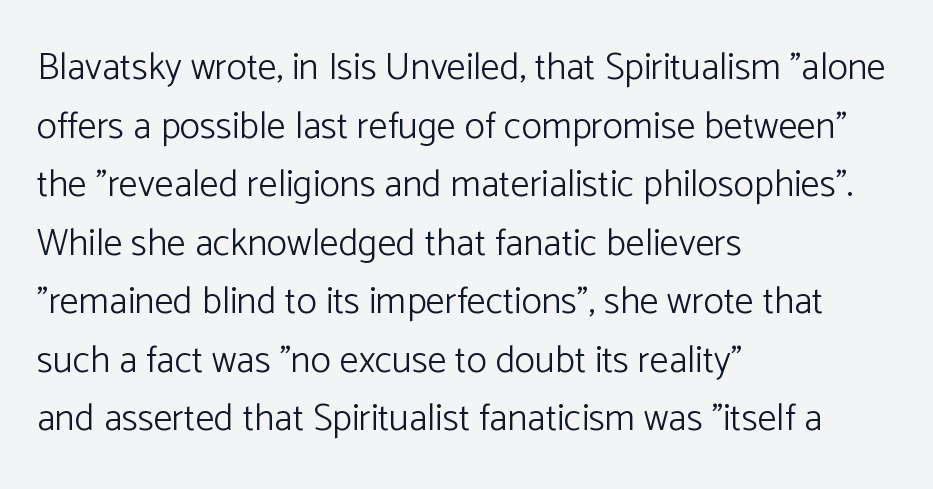
The image shows 38 px light sans-serif type, upright; set left-aligned, normal line spacing (1.54x), normal letter spacing, not underlined; low stroke contrast and a medium x-height.
